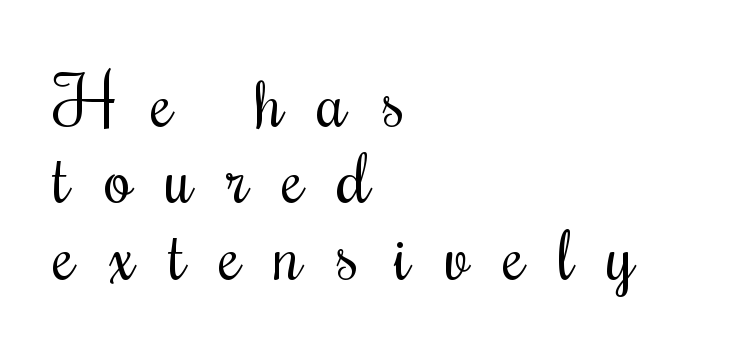
Is the type heavy? It reads as light-to-regular instead. Clear beneath every line of the passage. Spacing verdict: proportional, widths tailored to each character. How are the letters spaced? Widely, with obvious added tracking. Left-aligned paragraph, ragged on the right.
